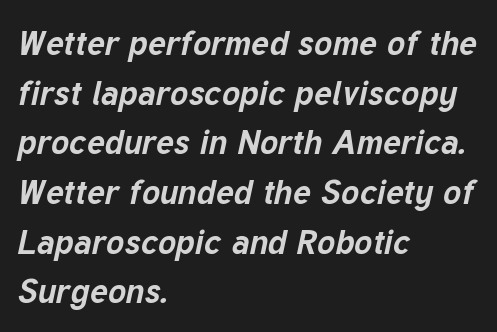
{"italic": "yes", "lean": "right", "slant_degrees": 12, "bold": "yes", "weight": "bold", "width": "normal", "stroke_contrast": "low", "x_height": "medium", "monospaced": "no", "underline": "no", "align": "left", "line_spacing": "normal", "line_spacing_ratio": 1.46, "letter_spacing": "normal", "letter_spacing_em": 0.0, "glyph_px": 34}
